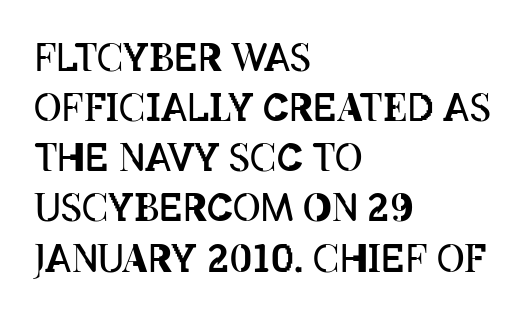
Q: Is the text bold? A: No.
Q: Is the text italic (slanted)? A: No, it is upright.
Q: Is the text underlined? A: No.
Q: How is the paragraph aligned? A: Left-aligned.
Q: Is the spacing between letters normal or unusually wide? A: Normal.
Q: Is the spacing between lines tight, normal or loose? A: Normal.
Q: Width (condensed, normal, or wide)? A: Condensed.
Q: Stroke contrast? A: Low.
Q: x-height? A: Large.
Q: Monospaced? A: No.
